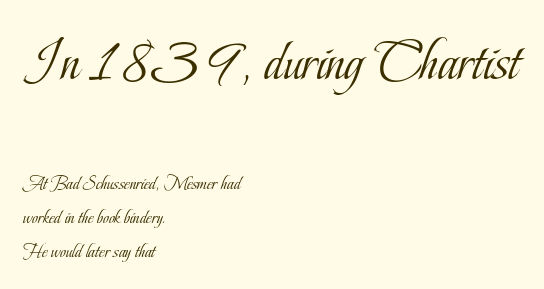
The image shows 59 px light, condensed serif type; set left-aligned, normal line spacing (1.7x), normal letter spacing, not underlined; the first (top) block is 2.95x larger; low stroke contrast and a small x-height.
